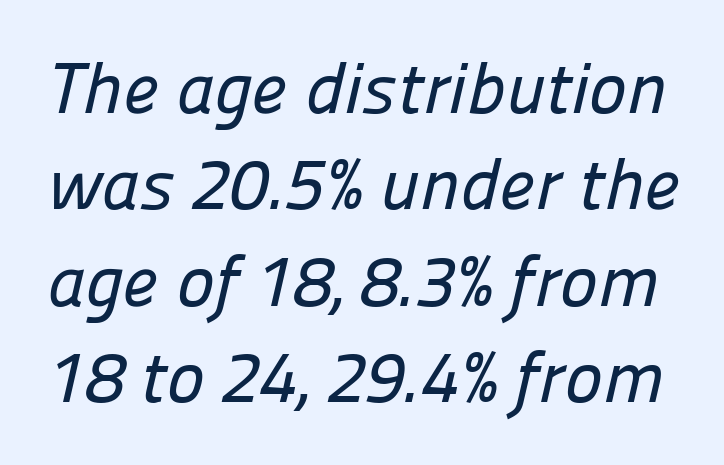
The image shows 72 px sans-serif type; set normal line spacing (1.34x), normal letter spacing, not underlined; low stroke contrast and a medium x-height.
